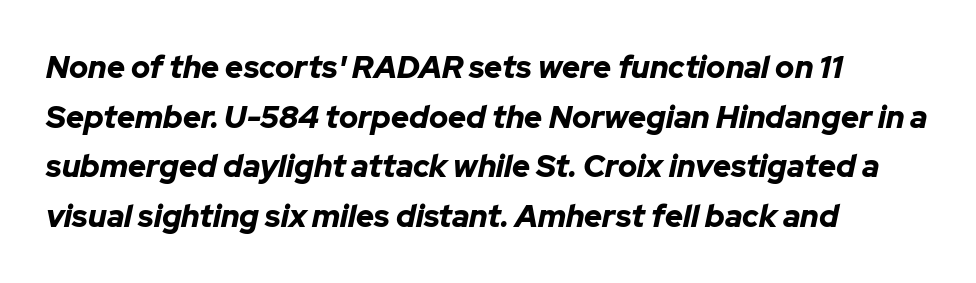
Strokes here are thick enough to call this a true bold. Quick note: interline space is typical. Nobody drew a line under any word here. Slant detected: the letters are inclined. The rendering uses natural spacing where letterforms have individual widths.
